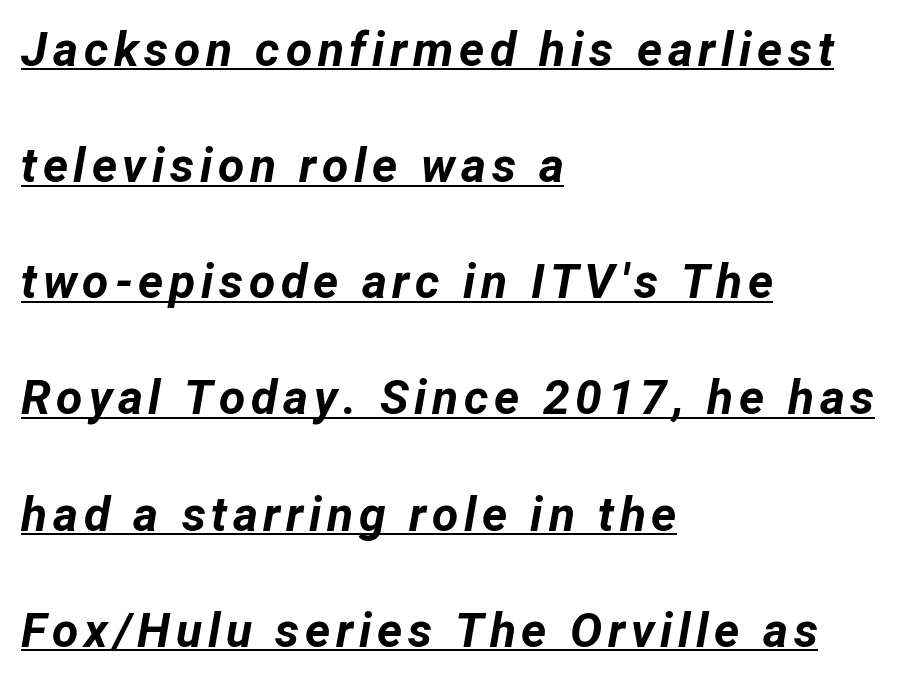
{"italic": "yes", "lean": "right", "slant_degrees": 12, "bold": "yes", "weight": "bold", "width": "normal", "stroke_contrast": "low", "x_height": "medium", "monospaced": "no", "underline": "yes", "align": "left", "line_spacing": "loose", "line_spacing_ratio": 2.42, "glyph_px": 48}
